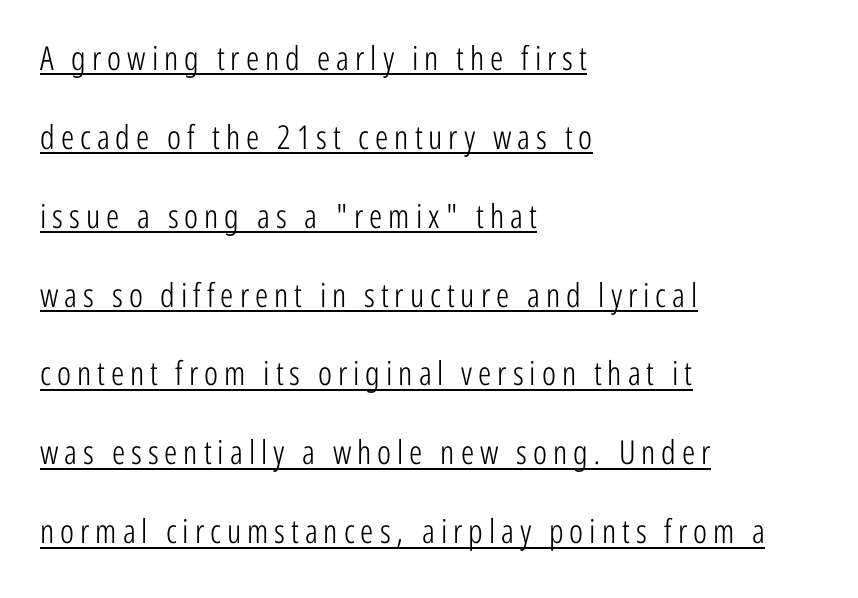
Q: Is the text bold? A: No.
Q: Is the text italic (slanted)? A: No, it is upright.
Q: Is the typeface a serif or a sans-serif typeface? A: Sans-serif.
Q: Is the text underlined? A: Yes.
Q: How is the paragraph aligned? A: Left-aligned.
Q: Is the spacing between lines tight, normal or loose? A: Loose.
Q: Width (condensed, normal, or wide)? A: Condensed.
Q: Stroke contrast? A: Low.
Q: x-height? A: Medium.
Q: Monospaced? A: No.
